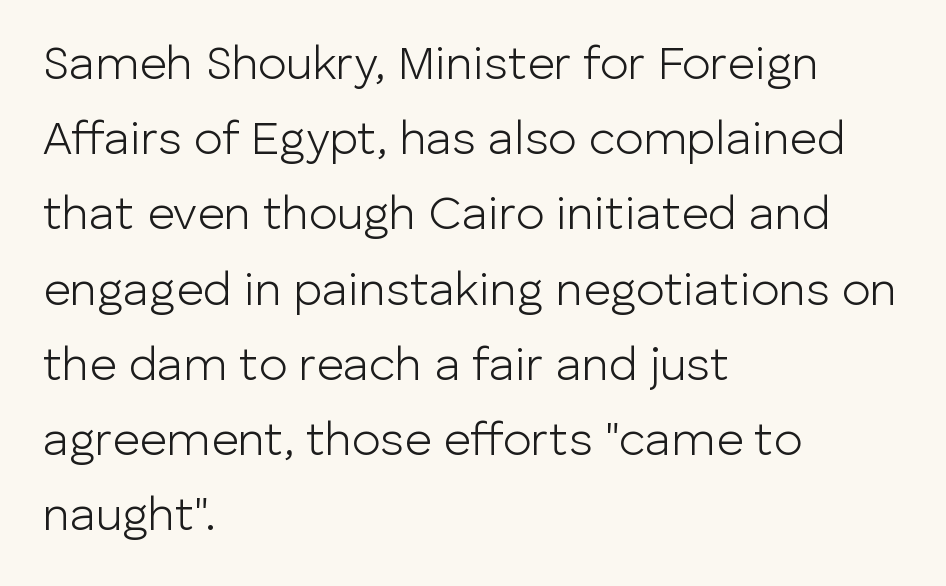
Q: Is the text bold? A: No.
Q: Is the text italic (slanted)? A: No, it is upright.
Q: Is the typeface a serif or a sans-serif typeface? A: Sans-serif.
Q: Is the text underlined? A: No.
Q: How is the paragraph aligned? A: Left-aligned.
Q: Is the spacing between letters normal or unusually wide? A: Normal.
Q: Is the spacing between lines tight, normal or loose? A: Normal.
Q: Width (condensed, normal, or wide)? A: Normal.
Q: Stroke contrast? A: Low.
Q: x-height? A: Medium.
Q: Monospaced? A: No.
